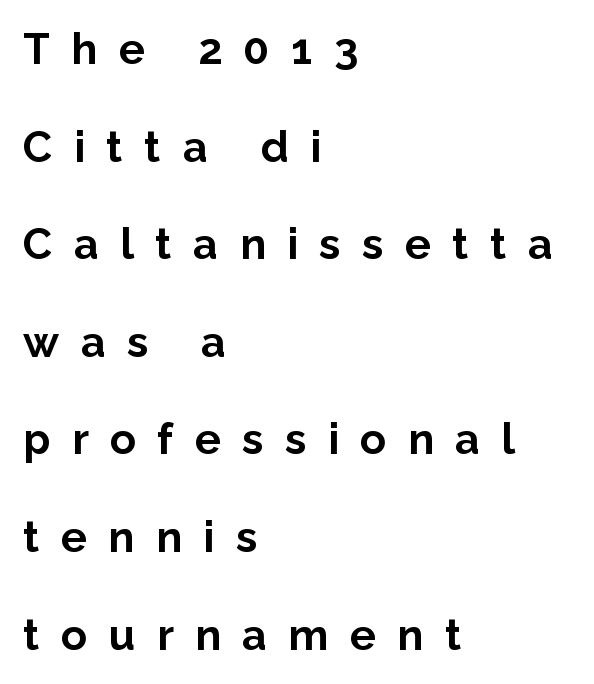
{"serif": "no", "italic": "no", "bold": "yes", "weight": "bold", "width": "normal", "stroke_contrast": "low", "x_height": "medium", "monospaced": "no", "underline": "no", "align": "left", "line_spacing": "loose", "line_spacing_ratio": 2.27, "letter_spacing": "wide", "letter_spacing_em": 0.5, "glyph_px": 43}
